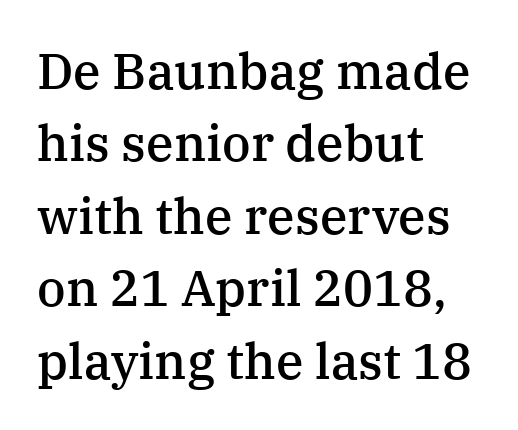
The image shows 50 px semibold serif type, upright; set left-aligned, normal line spacing (1.45x), normal letter spacing, not underlined; medium stroke contrast and a medium x-height.
